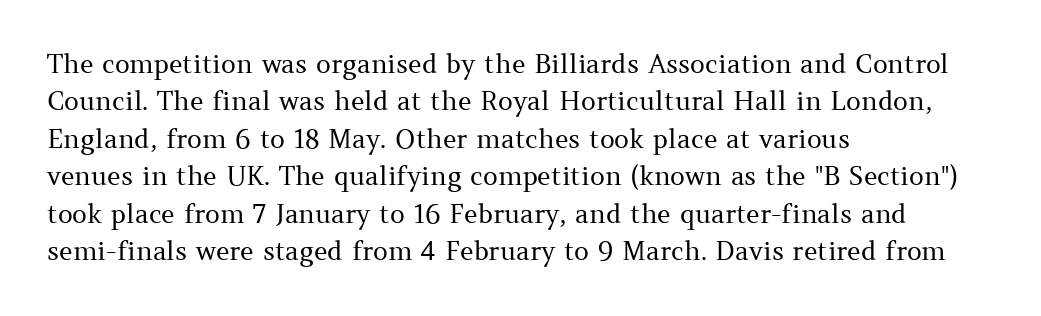
Q: Is the text bold? A: No.
Q: Is the text italic (slanted)? A: No, it is upright.
Q: Is the text underlined? A: No.
Q: How is the paragraph aligned? A: Left-aligned.
Q: Is the spacing between letters normal or unusually wide? A: Normal.
Q: Is the spacing between lines tight, normal or loose? A: Normal.
